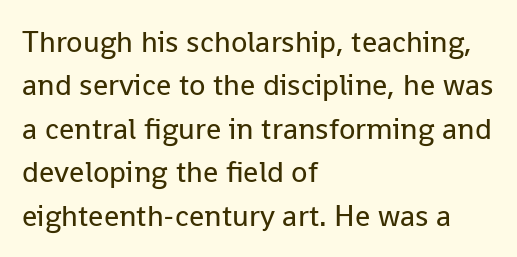
A student would call this left alignment; a typographer would say flush left, rag right. The face used here is proportionally spaced, like ordinary book or web type. Inter-character spacing is left at the font's built-in metrics. Summary of weight: not heavy and not bold. Note: no serifs on the glyphs.
